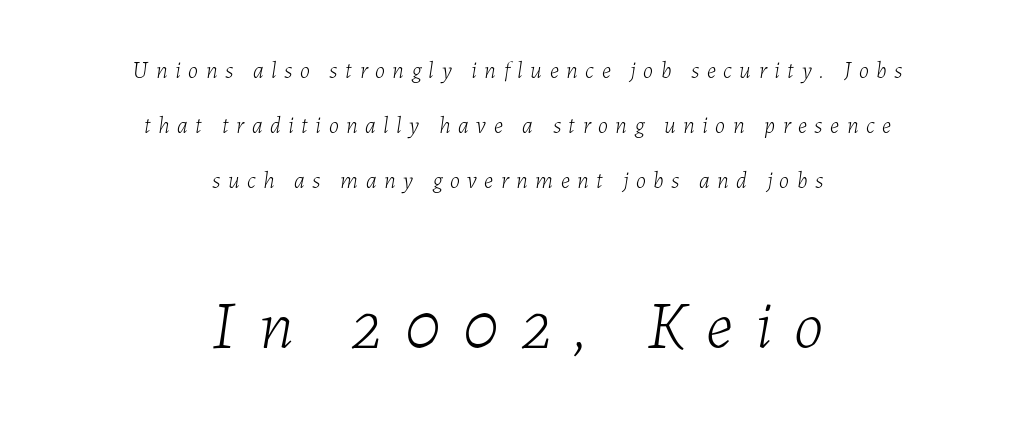
{"italic": "yes", "lean": "right", "slant_degrees": 7, "bold": "no", "weight": "light", "width": "normal", "stroke_contrast": "low", "x_height": "medium", "monospaced": "no", "underline": "no", "align": "center", "line_spacing": "loose", "line_spacing_ratio": 2.39, "letter_spacing": "wide", "letter_spacing_em": 0.33, "larger_block": "second", "size_ratio": 2.96, "glyph_px": 68}
